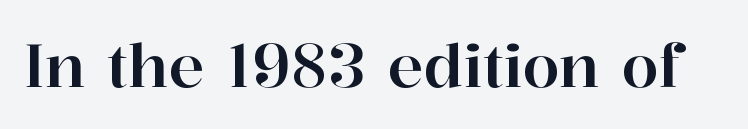
{"serif": "yes", "italic": "no", "width": "normal", "stroke_contrast": "high", "x_height": "medium", "monospaced": "no", "underline": "no", "letter_spacing": "normal", "letter_spacing_em": 0.0, "glyph_px": 60}
